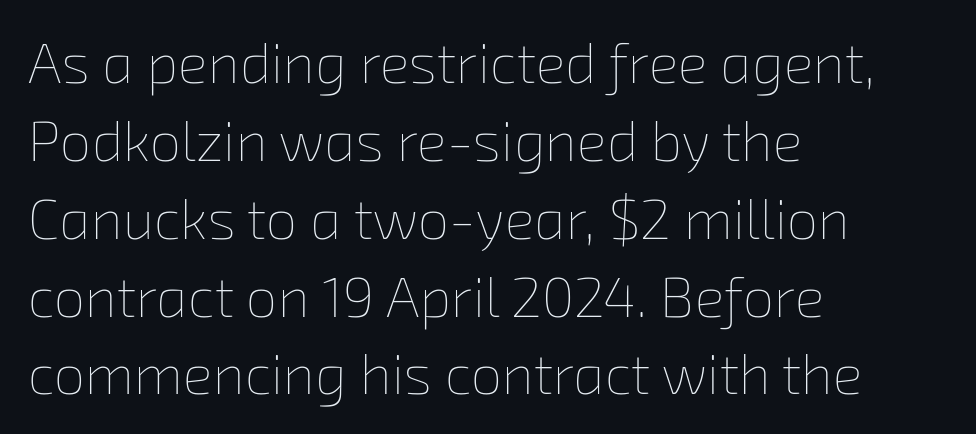
The image shows 56 px thin type; set left-aligned, normal line spacing (1.39x), normal letter spacing, not underlined; low stroke contrast and a medium x-height.
